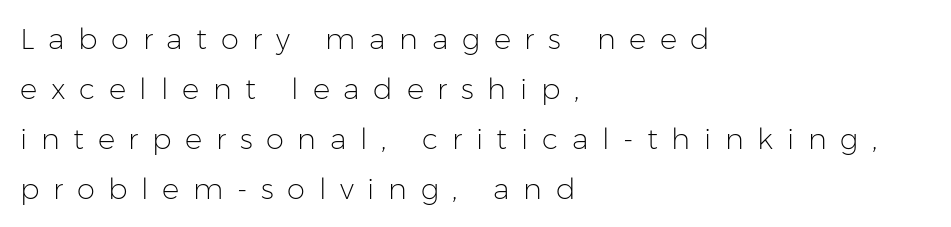
The image shows 29 px light sans-serif type, upright; set left-aligned, line spacing 1.72x, unusually wide letter spacing (+0.47 em), not underlined; low stroke contrast and a medium x-height.
